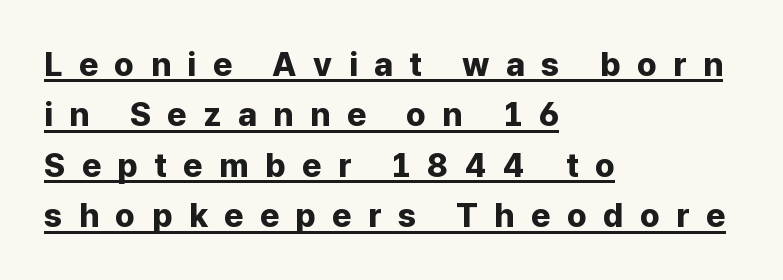
Q: Is the text bold? A: Yes.
Q: Is the text italic (slanted)? A: No, it is upright.
Q: Is the typeface a serif or a sans-serif typeface? A: Sans-serif.
Q: Is the text underlined? A: Yes.
Q: How is the paragraph aligned? A: Left-aligned.
Q: Is the spacing between letters normal or unusually wide? A: Unusually wide.
Q: Is the spacing between lines tight, normal or loose? A: Normal.
Q: Width (condensed, normal, or wide)? A: Normal.
Q: Stroke contrast? A: Low.
Q: x-height? A: Medium.
Q: Monospaced? A: No.
